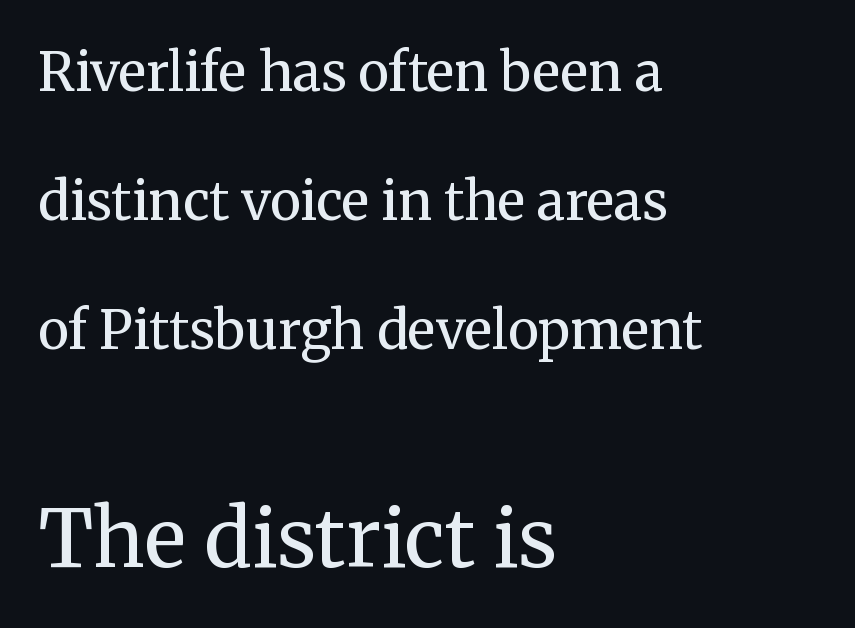
{"serif": "yes", "italic": "no", "bold": "no", "weight": "regular", "width": "normal", "stroke_contrast": "medium", "x_height": "medium", "monospaced": "no", "underline": "no", "align": "left", "line_spacing": "loose", "line_spacing_ratio": 2.43, "letter_spacing": "normal", "letter_spacing_em": 0.0, "larger_block": "second", "size_ratio": 1.51, "glyph_px": 80}
